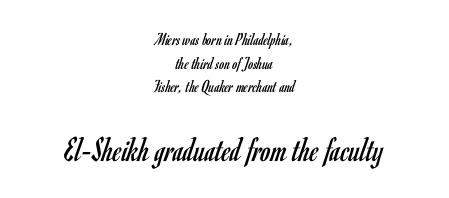
The image shows 36 px regular-weight, condensed sans-serif type; set centered, normal line spacing (1.31x), normal letter spacing, not underlined; the second (bottom) block is 2.0x larger; low stroke contrast and a small x-height.
